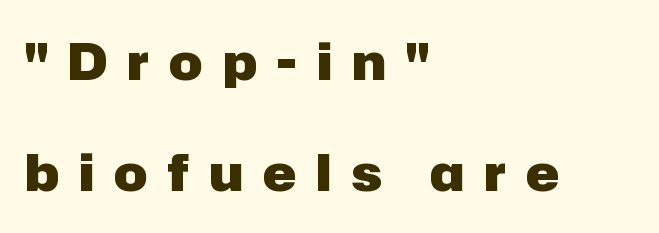
Short note: letters widely spaced. Grotesque or geometric, the face here clearly has no serifs. Emphasis by weight is at full strength: bold. These lines stand farther apart than default settings would place them.
